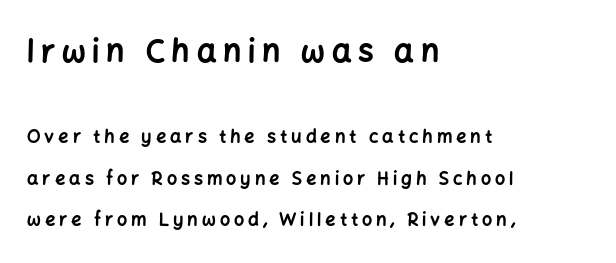
Q: Is the text bold? A: Yes.
Q: Is the text italic (slanted)? A: No, it is upright.
Q: Is the typeface a serif or a sans-serif typeface? A: Sans-serif.
Q: Is the text underlined? A: No.
Q: How is the paragraph aligned? A: Left-aligned.
Q: Is the spacing between letters normal or unusually wide? A: Unusually wide.
Q: Is the spacing between lines tight, normal or loose? A: Loose.
Q: Which block of text is set in a larger size, the first (top) or the second (bottom)? A: The first (top) one.
Q: Width (condensed, normal, or wide)? A: Normal.
Q: Stroke contrast? A: Low.
Q: x-height? A: Medium.
Q: Monospaced? A: No.
